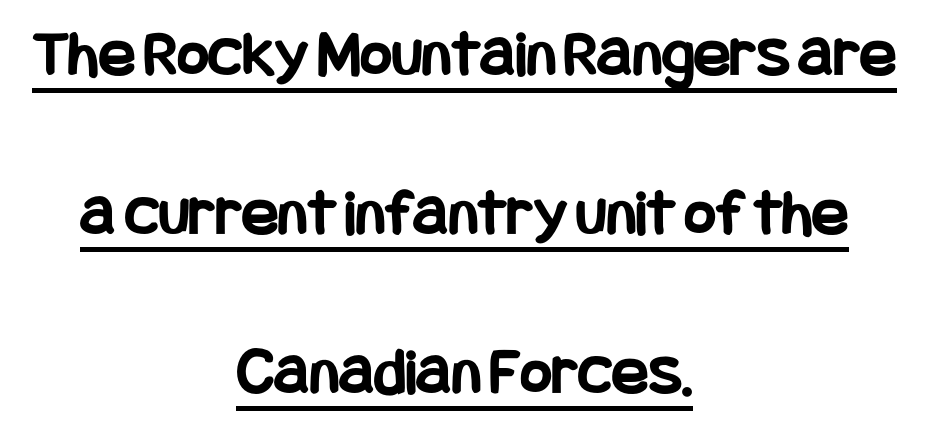
{"serif": "no", "italic": "no", "bold": "yes", "weight": "bold", "width": "condensed", "stroke_contrast": "low", "x_height": "large", "underline": "yes", "align": "center", "line_spacing": "loose", "line_spacing_ratio": 2.34, "letter_spacing": "normal", "letter_spacing_em": 0.0, "glyph_px": 68}
